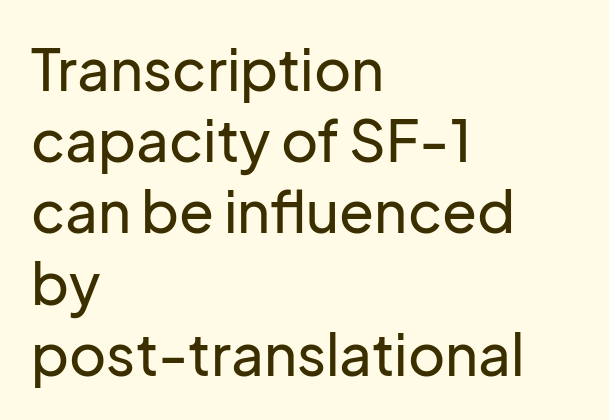
{"serif": "no", "italic": "no", "width": "normal", "stroke_contrast": "low", "x_height": "medium", "monospaced": "no", "underline": "no", "align": "left", "line_spacing": "normal", "line_spacing_ratio": 1.25, "letter_spacing": "normal", "letter_spacing_em": 0.0, "glyph_px": 57}
